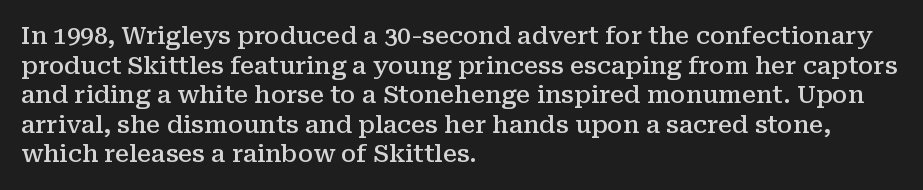
{"italic": "no", "bold": "semi", "underline": "no", "align": "left", "line_spacing_ratio": 1.23, "letter_spacing": "normal", "letter_spacing_em": 0.0, "glyph_px": 24}
